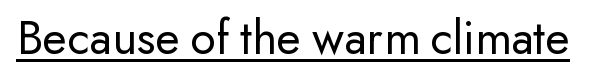
{"serif": "no", "italic": "no", "bold": "no", "weight": "regular", "width": "normal", "stroke_contrast": "low", "x_height": "small", "monospaced": "no", "underline": "yes", "letter_spacing": "normal", "letter_spacing_em": 0.0, "glyph_px": 50}
